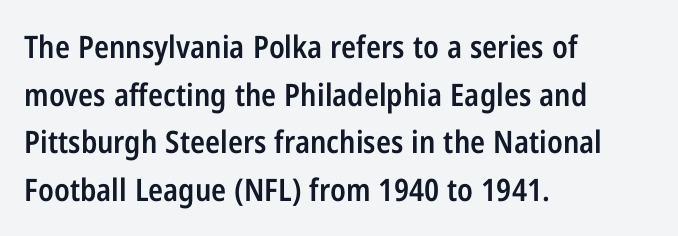
Each letter keeps its own natural width here, so spacing adapts to shape. Each glyph is drawn with semibold strokes, heavier than normal yet not fully bold. Characters remain perfectly vertical along every line. The rendering uses a moderate line-height, typical for paragraphs.
